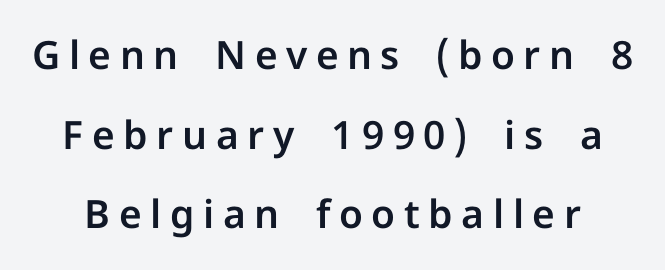
Q: Is the text italic (slanted)? A: No, it is upright.
Q: Is the typeface a serif or a sans-serif typeface? A: Sans-serif.
Q: Is the text underlined? A: No.
Q: Is the spacing between letters normal or unusually wide? A: Unusually wide.
Q: Is the spacing between lines tight, normal or loose? A: Loose.
Q: Width (condensed, normal, or wide)? A: Normal.
Q: Stroke contrast? A: Low.
Q: x-height? A: Medium.
Q: Monospaced? A: No.
